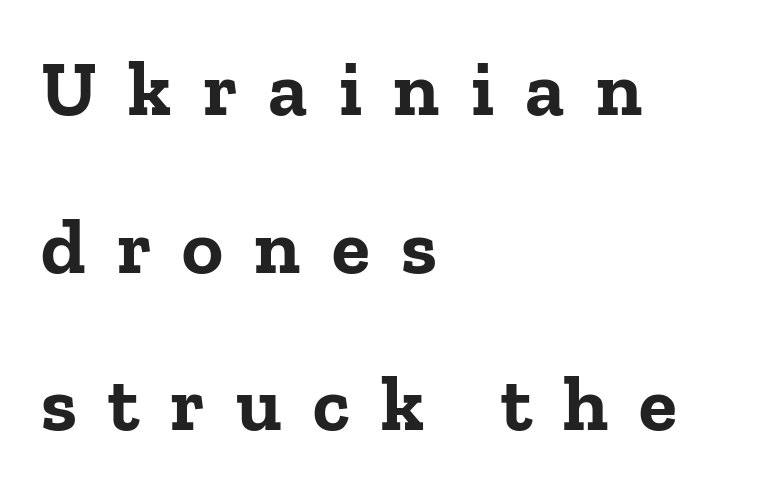
Line beginnings align vertically; line endings do not. Baseline-to-baseline distance is far greater than the letter height. The tracking jumps out immediately: characters are airy and widely separated. This rendering employs a face with finishing strokes, i.e., a serif. Quick note: underline off. Typesetter's note: full bold, strokes at maximum text heaviness.
